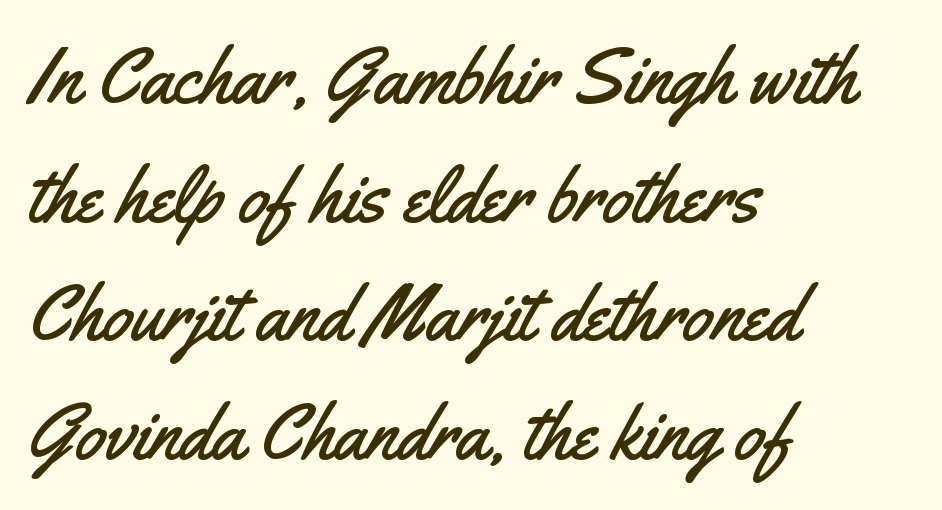
The image shows 78 px condensed sans-serif type; set left-aligned, normal line spacing (1.52x), normal letter spacing, not underlined; medium stroke contrast and a small x-height.
